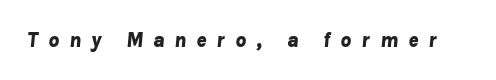
Q: Is the text bold? A: Yes.
Q: Is the text italic (slanted)? A: Yes, it leans right by about 8 degrees.
Q: Is the text underlined? A: No.
Q: Is the spacing between letters normal or unusually wide? A: Unusually wide.
